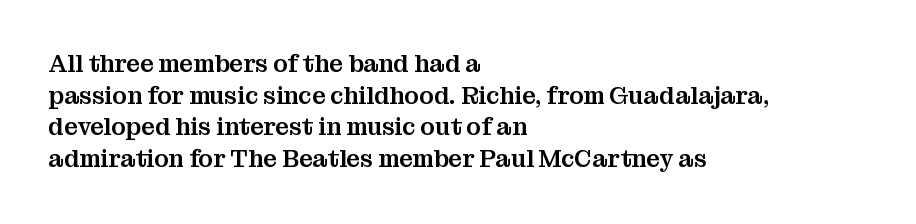
Q: Is the text italic (slanted)? A: No, it is upright.
Q: Is the text underlined? A: No.
Q: How is the paragraph aligned? A: Left-aligned.
Q: Is the spacing between letters normal or unusually wide? A: Normal.
Q: Is the spacing between lines tight, normal or loose? A: Normal.
